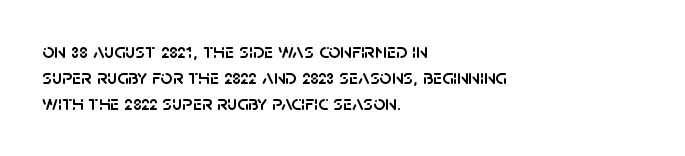
Underline: absent. This rendering uses left alignment, leaving the right contour irregular. A typesetter would mark this as roman, not italic. In terms of letterspacing, this is plain default setting.
